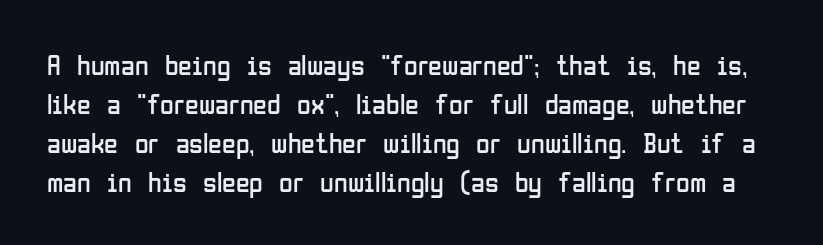
Q: Is the text bold? A: No.
Q: Is the text italic (slanted)? A: No, it is upright.
Q: Is the typeface a serif or a sans-serif typeface? A: Sans-serif.
Q: Is the text underlined? A: No.
Q: Is the spacing between letters normal or unusually wide? A: Normal.
Q: Is the spacing between lines tight, normal or loose? A: Normal.
Q: Width (condensed, normal, or wide)? A: Condensed.
Q: Stroke contrast? A: Low.
Q: x-height? A: Medium.
Q: Monospaced? A: No.
